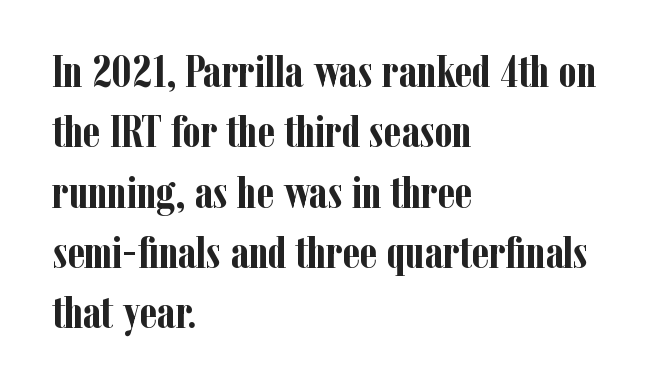
Q: Is the text bold? A: Yes.
Q: Is the text italic (slanted)? A: No, it is upright.
Q: Is the typeface a serif or a sans-serif typeface? A: Serif.
Q: Is the text underlined? A: No.
Q: How is the paragraph aligned? A: Left-aligned.
Q: Is the spacing between letters normal or unusually wide? A: Normal.
Q: Is the spacing between lines tight, normal or loose? A: Normal.
Q: Width (condensed, normal, or wide)? A: Condensed.
Q: Stroke contrast? A: Low.
Q: x-height? A: Medium.
Q: Monospaced? A: No.
